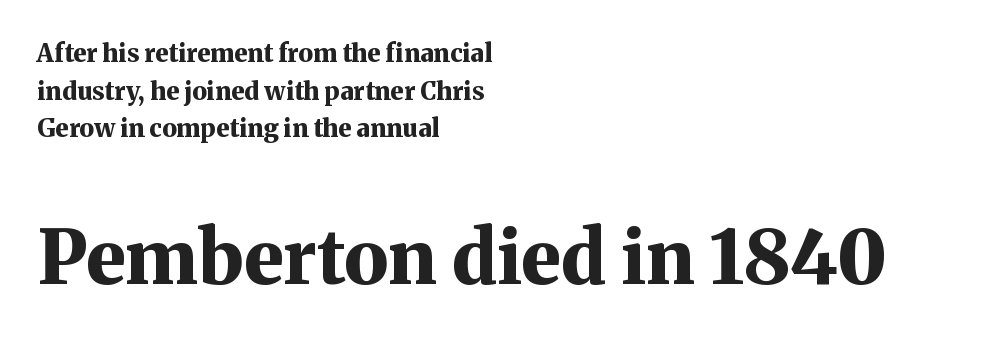
Q: Is the text bold? A: Yes.
Q: Is the text italic (slanted)? A: No, it is upright.
Q: Is the typeface a serif or a sans-serif typeface? A: Serif.
Q: Is the text underlined? A: No.
Q: How is the paragraph aligned? A: Left-aligned.
Q: Is the spacing between letters normal or unusually wide? A: Normal.
Q: Is the spacing between lines tight, normal or loose? A: Normal.
Q: Which block of text is set in a larger size, the first (top) or the second (bottom)? A: The second (bottom) one.
Q: Width (condensed, normal, or wide)? A: Normal.
Q: Stroke contrast? A: Medium.
Q: x-height? A: Medium.
Q: Monospaced? A: No.
